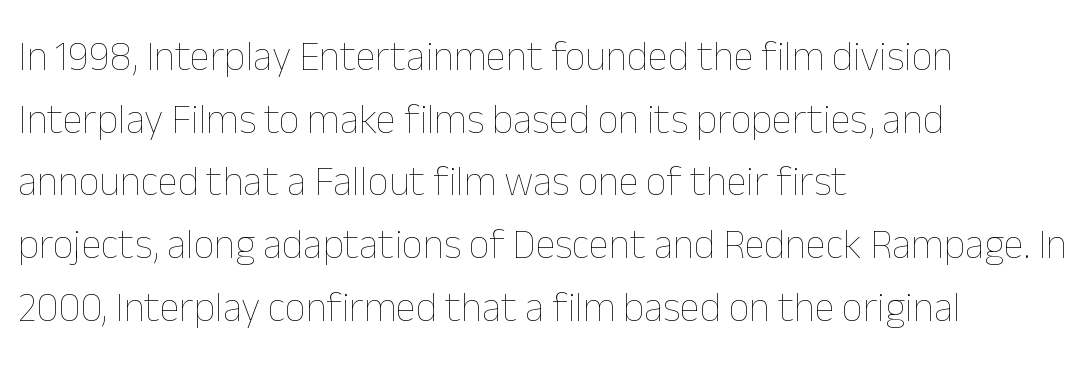
The image shows 41 px thin type, upright; set left-aligned, normal line spacing (1.53x), normal letter spacing, not underlined; low stroke contrast and a medium x-height.
